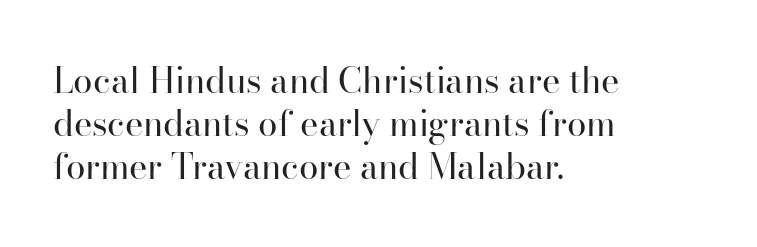
There is no visible air inserted between adjacent glyphs. The rag falls on the right side of this text block. In terms of posture, this sample is upright. The face used here is seriffed, in the tradition of book romans. Weight: not bold — regular or lighter.
